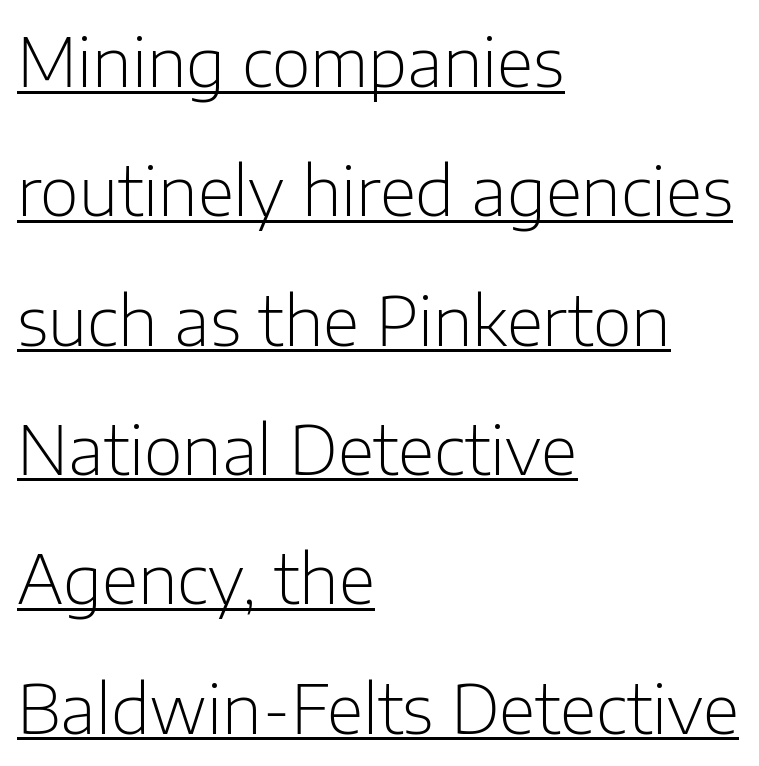
Q: Is the text bold? A: No.
Q: Is the text italic (slanted)? A: No, it is upright.
Q: Is the typeface a serif or a sans-serif typeface? A: Sans-serif.
Q: Is the text underlined? A: Yes.
Q: How is the paragraph aligned? A: Left-aligned.
Q: Is the spacing between letters normal or unusually wide? A: Normal.
Q: Is the spacing between lines tight, normal or loose? A: Loose.
Q: Width (condensed, normal, or wide)? A: Normal.
Q: Stroke contrast? A: Low.
Q: x-height? A: Medium.
Q: Monospaced? A: No.
